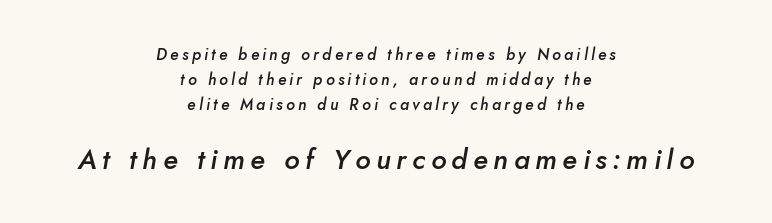
The image shows 28 px semibold type, italic (leaning right); set centered, normal line spacing (1.56x), unusually wide letter spacing (+0.2 em), not underlined; the second (bottom) block is 1.75x larger; low stroke contrast and a small x-height.
